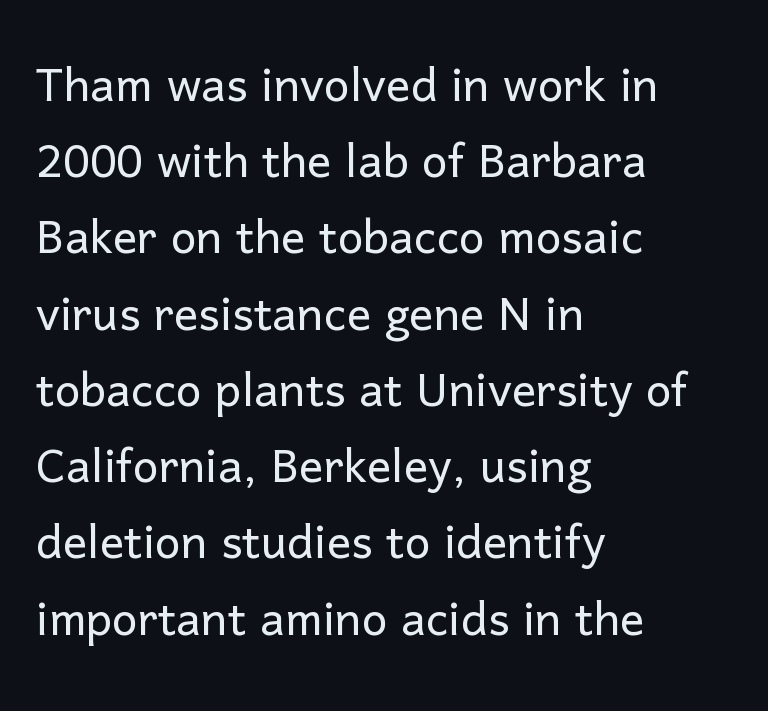
The image shows 61 px light sans-serif type, upright; set left-aligned, normal line spacing (1.25x), normal letter spacing, not underlined; low stroke contrast and a medium x-height.
